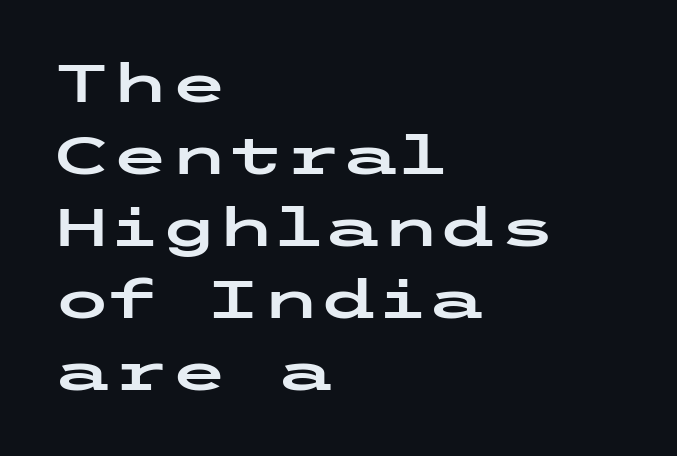
Is the letter spacing exaggerated? No — it looks like the ordinary default. In CSS terms this would be text-align: left. Notice how the stems are strictly vertical — no italics here. This rendering features lettering with no underline. Leading matches the norm, producing a regular column. Are there feet on the stems? There aren't — it's a sans.
